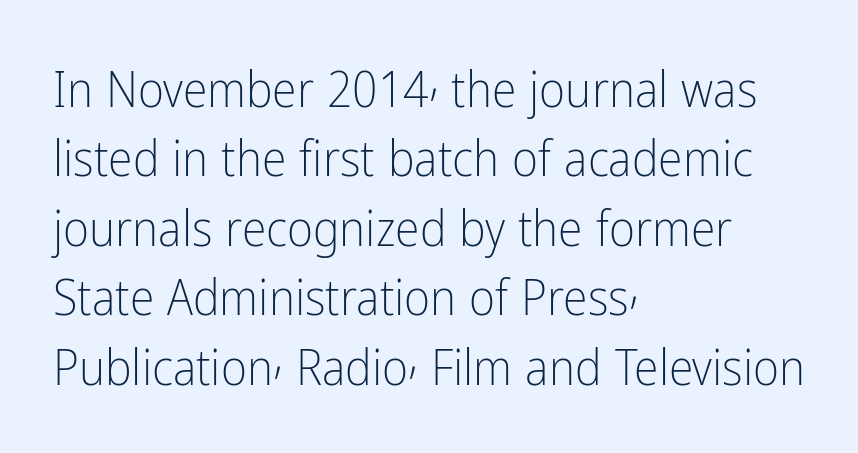
Q: Is the text bold? A: No.
Q: Is the text italic (slanted)? A: No, it is upright.
Q: Is the typeface a serif or a sans-serif typeface? A: Sans-serif.
Q: Is the text underlined? A: No.
Q: How is the paragraph aligned? A: Left-aligned.
Q: Is the spacing between letters normal or unusually wide? A: Normal.
Q: Is the spacing between lines tight, normal or loose? A: Normal.
Q: Width (condensed, normal, or wide)? A: Condensed.
Q: Stroke contrast? A: Low.
Q: x-height? A: Medium.
Q: Monospaced? A: No.
